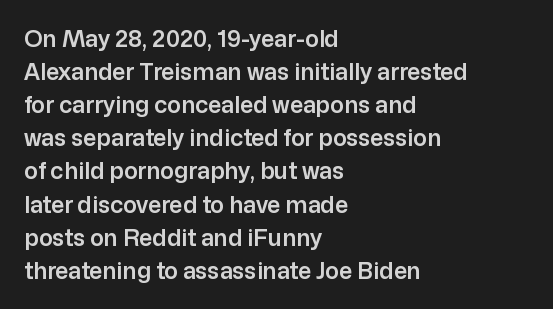
The block of text has a typical density, with ordinary space between rows. Tracking here is standard; glyphs follow each other at the usual distance. The strip under each line holds only bare page. The lettering holds an erect, upright posture throughout. Teacher's note: observe the even left margin — that is flush-left alignment.
